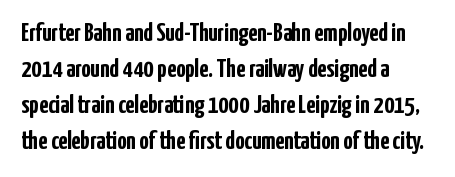
The image shows 26 px bold type, upright; set left-aligned, normal line spacing (1.39x), normal letter spacing, not underlined.
